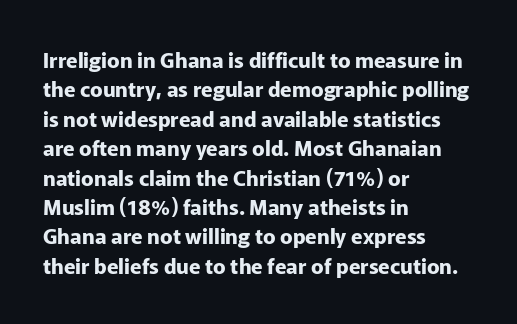
The image shows 21 px bold type, upright; set left-aligned, normal line spacing (1.4x), normal letter spacing, not underlined.
